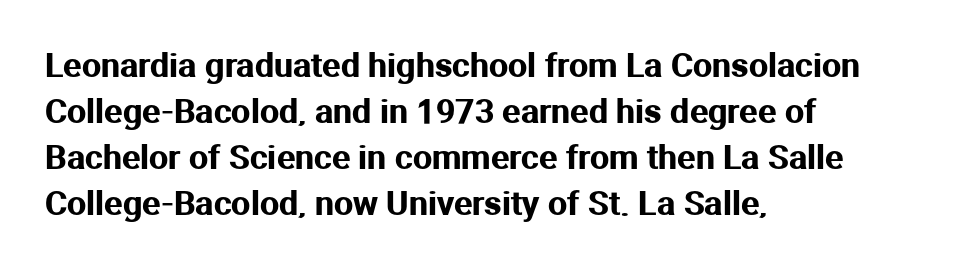
{"serif": "no", "italic": "no", "width": "normal", "stroke_contrast": "medium", "x_height": "medium", "monospaced": "no", "underline": "no", "align": "left", "line_spacing": "normal", "line_spacing_ratio": 1.35, "letter_spacing": "normal", "letter_spacing_em": 0.0, "glyph_px": 34}
